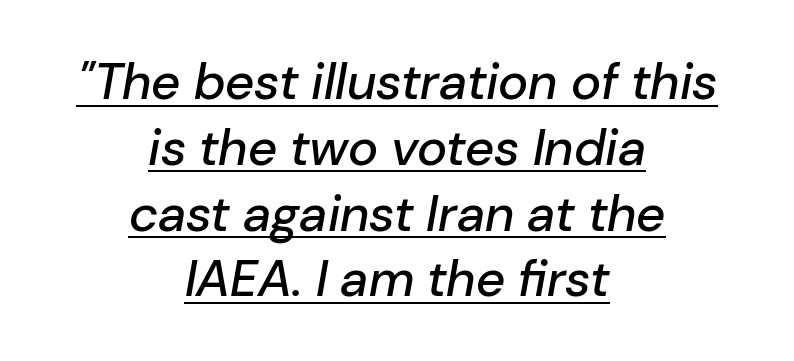
The image shows 51 px text type, italic (leaning right); set centered, normal line spacing (1.29x), normal letter spacing, underlined; low stroke contrast and a medium x-height.
